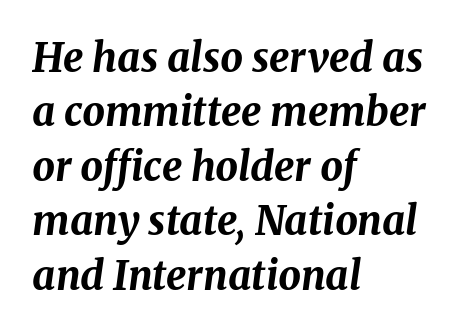
The image shows 40 px bold type, italic (leaning right); set left-aligned, normal line spacing (1.36x), normal letter spacing, not underlined; medium stroke contrast and a medium x-height.
